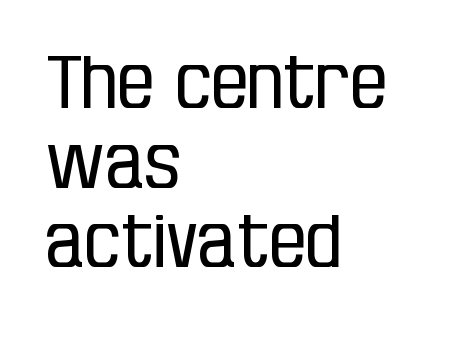
The image shows 73 px regular-weight, condensed sans-serif type, upright; set left-aligned, tight line spacing (1.09x), normal letter spacing, not underlined; low stroke contrast and a large x-height.
